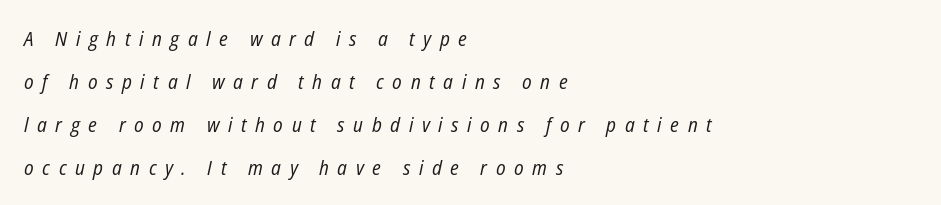
Q: Is the text bold? A: No.
Q: Is the text italic (slanted)? A: Yes, it leans right by about 12 degrees.
Q: Is the text underlined? A: No.
Q: How is the paragraph aligned? A: Left-aligned.
Q: Is the spacing between letters normal or unusually wide? A: Unusually wide.
Q: Is the spacing between lines tight, normal or loose? A: Loose.
